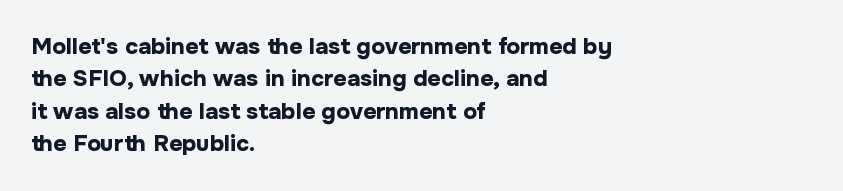
Q: Is the text bold? A: Yes.
Q: Is the text italic (slanted)? A: No, it is upright.
Q: Is the text underlined? A: No.
Q: How is the paragraph aligned? A: Left-aligned.
Q: Is the spacing between letters normal or unusually wide? A: Normal.
Q: Is the spacing between lines tight, normal or loose? A: Normal.
